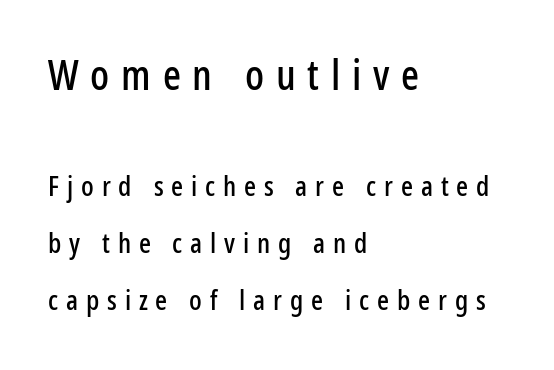
The image shows 42 px condensed sans-serif type, upright; set left-aligned, loose line spacing (2.05x), unusually wide letter spacing (+0.28 em), not underlined; the first (top) block is 1.5x larger; low stroke contrast and a medium x-height.
